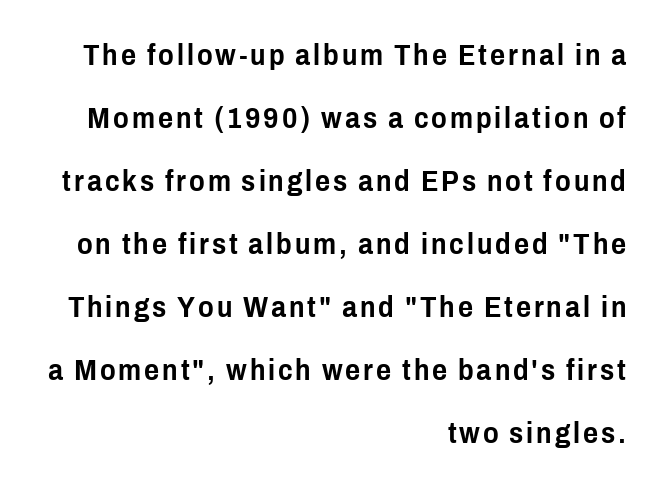
{"serif": "no", "italic": "no", "width": "condensed", "stroke_contrast": "low", "x_height": "medium", "monospaced": "no", "underline": "no", "align": "right", "line_spacing": "loose", "line_spacing_ratio": 2.17, "glyph_px": 29}
